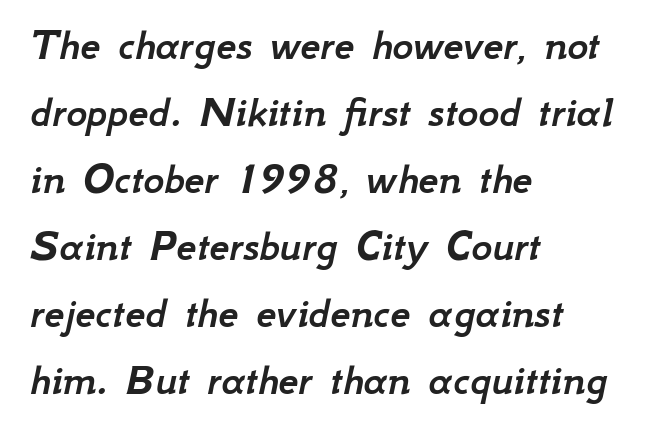
The image shows 45 px text type, italic (leaning right); set left-aligned, normal line spacing (1.49x), normal letter spacing, not underlined; low stroke contrast and a small x-height.
